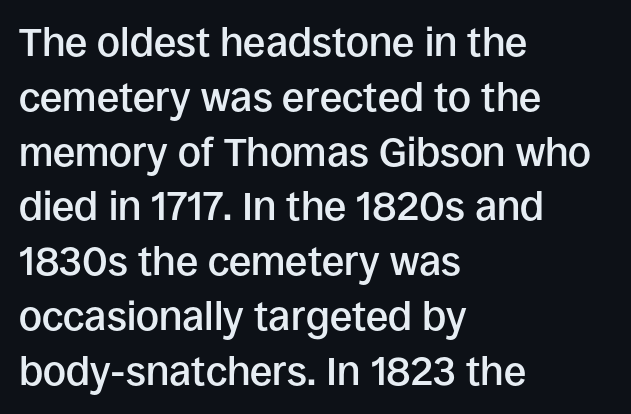
The characters display no serif detailing; their extremities are plain. Here the designer chose a conventional face with non-uniform glyph widths. Compared with typical paragraphs, the rows here are spaced about the same. Stroke thickness is moderately raised; the sample reads as semibold.
